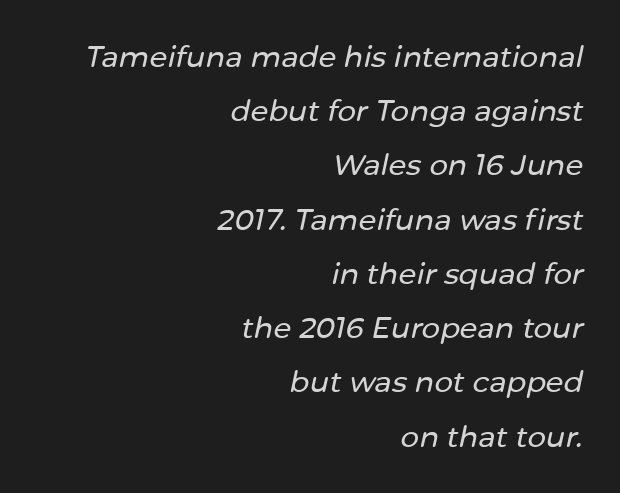
The type is set solid horizontally, with unmodified tracking. This rendering uses right alignment, leaving the left contour irregular. The rendering uses natural spacing where letterforms have individual widths. Underline: absent. An italicized treatment has been applied to the whole sample.
